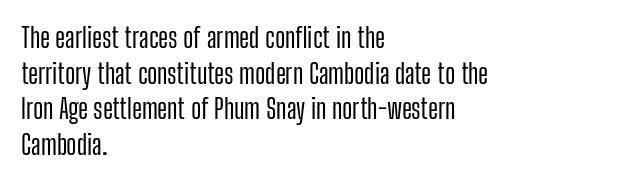
Line spacing here is normal. In terms of posture, this sample is upright. A bare baseline throughout the passage. Does the copy run flush right? No — it runs flush left. You could call the tracking neutral — neither tight nor loose.
